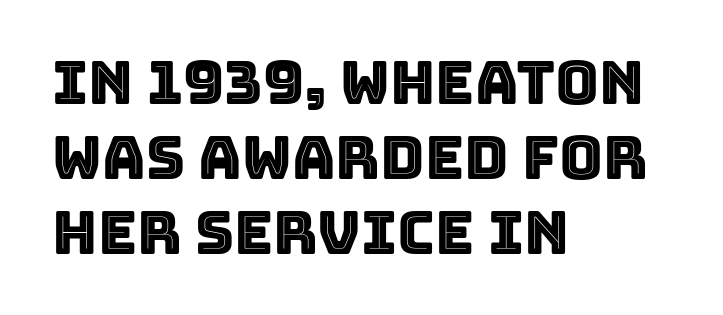
The image shows 60 px text type, upright; set left-aligned, normal line spacing (1.25x), normal letter spacing, not underlined; a large x-height.
